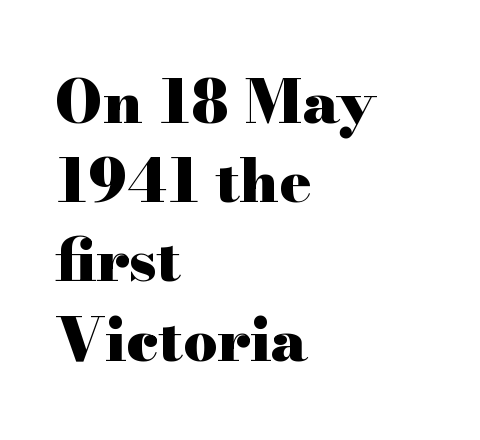
Decoration check: the copy has no underline. The passage is arranged the way most books set body copy — flush left. Ordinary non-slanted type is in use. These lines carry a lot of weight — the face is fully bold.
